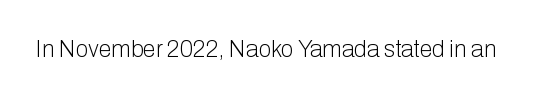
Q: Is the text bold? A: No.
Q: Is the text italic (slanted)? A: No, it is upright.
Q: Is the text underlined? A: No.
Q: Is the spacing between letters normal or unusually wide? A: Normal.
